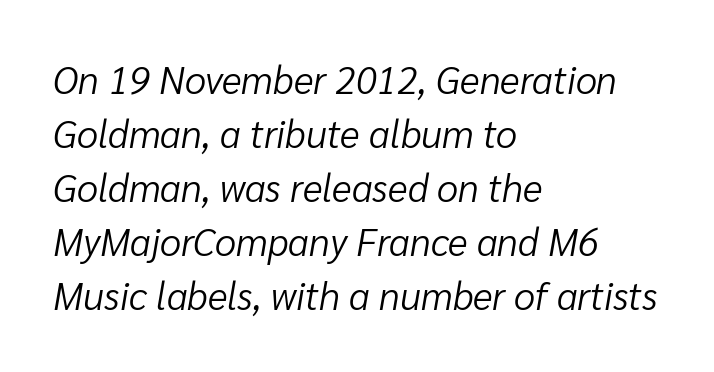
{"italic": "yes", "lean": "right", "slant_degrees": 10, "bold": "no", "weight": "light", "width": "normal", "stroke_contrast": "low", "x_height": "medium", "monospaced": "no", "underline": "no", "align": "left", "line_spacing": "normal", "line_spacing_ratio": 1.42, "letter_spacing": "normal", "letter_spacing_em": 0.0, "glyph_px": 38}
